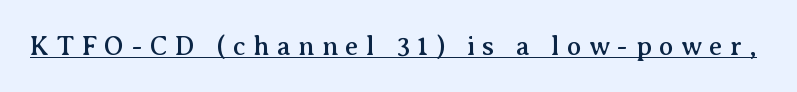
The image shows 27 px text type, upright; set unusually wide letter spacing (+0.27 em), underlined.
